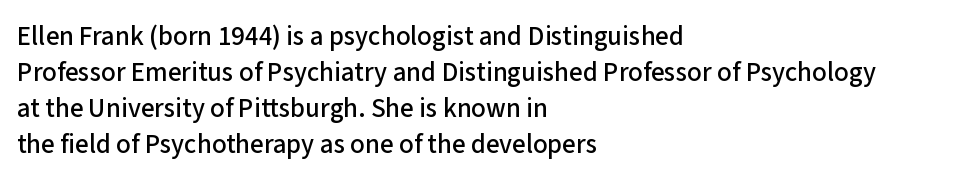
Vertically, the passage feels balanced, rows spaced as you'd expect. The face used here is rendered with its standard letterfit. The words here are not underlined. Posture: straight, roman, zero tilt.
